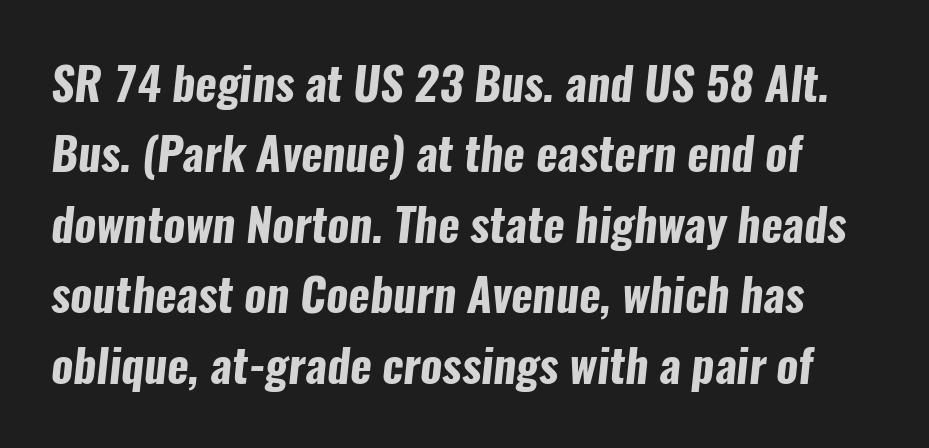
You'd pick this weight for a headline — it's a proper bold. Tracking here is standard; glyphs follow each other at the usual distance. A typesetter would label this face a sans. Line spacing here is normal.
